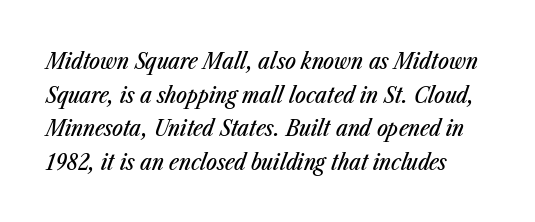
{"italic": "yes", "lean": "right", "slant_degrees": 23, "underline": "no", "line_spacing": "normal", "line_spacing_ratio": 1.46, "letter_spacing": "normal", "letter_spacing_em": 0.0, "glyph_px": 23}
